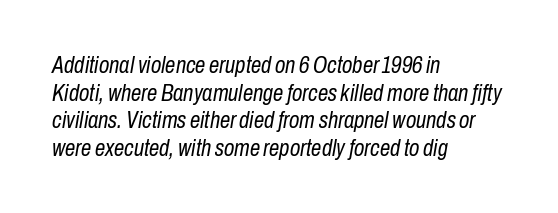
The image shows 23 px text type, italic (leaning right); set left-aligned, line spacing 1.2x, normal letter spacing, not underlined.
